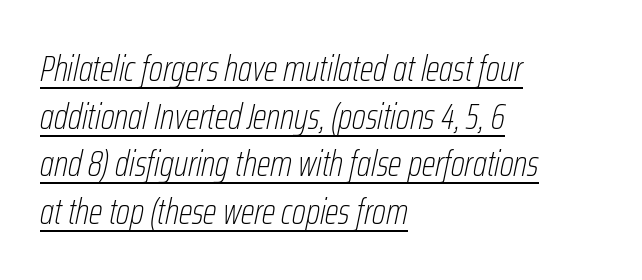
Baseline-to-baseline distance is the conventional proportion of letter height. Does the lettering tilt? It does — this is italic. A continuous stroke trails under the words, as in a hyperlink. Varying glyph widths throughout — classic text-font behaviour. Stems here are at most as thick as an everyday book face. Line beginnings align vertically; line endings do not.
